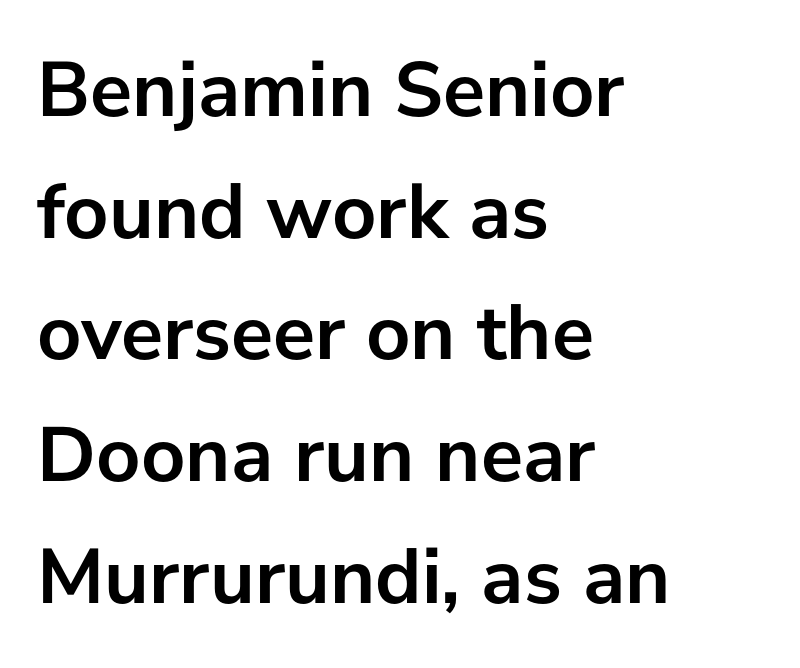
Q: Is the text bold? A: Yes.
Q: Is the text italic (slanted)? A: No, it is upright.
Q: Is the typeface a serif or a sans-serif typeface? A: Sans-serif.
Q: Is the text underlined? A: No.
Q: How is the paragraph aligned? A: Left-aligned.
Q: Is the spacing between letters normal or unusually wide? A: Normal.
Q: Is the spacing between lines tight, normal or loose? A: Normal.
Q: Width (condensed, normal, or wide)? A: Normal.
Q: Stroke contrast? A: Low.
Q: x-height? A: Medium.
Q: Monospaced? A: No.
